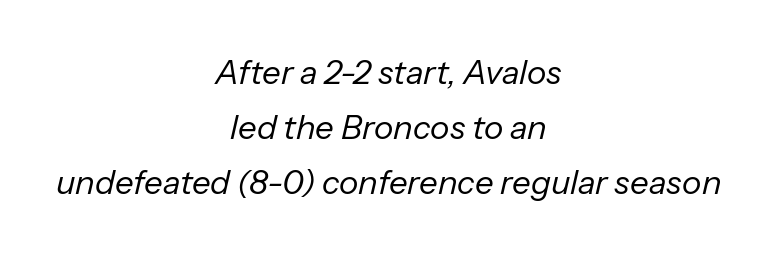
The image shows 33 px regular-weight type, italic (leaning right); set centered, normal line spacing (1.66x), normal letter spacing, not underlined; low stroke contrast and a medium x-height.
